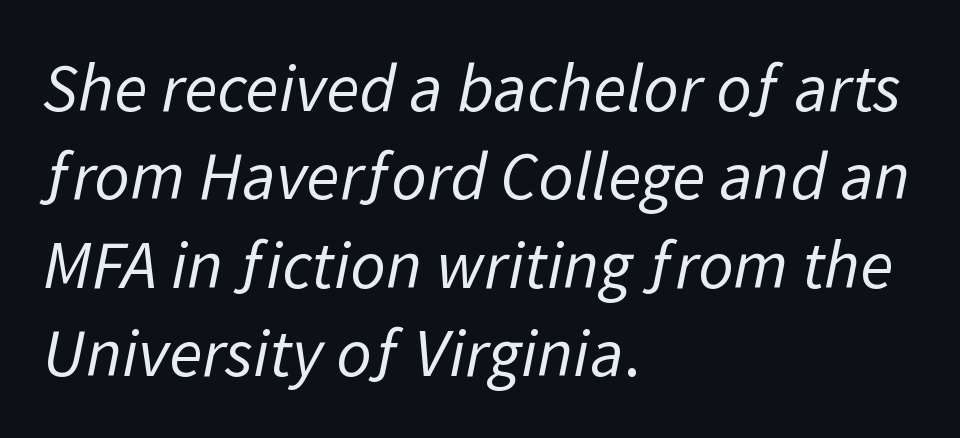
{"serif": "no", "bold": "no", "weight": "regular", "width": "normal", "stroke_contrast": "low", "x_height": "medium", "monospaced": "no", "underline": "no", "align": "left", "line_spacing": "normal", "line_spacing_ratio": 1.28, "letter_spacing": "normal", "letter_spacing_em": 0.0, "glyph_px": 69}
